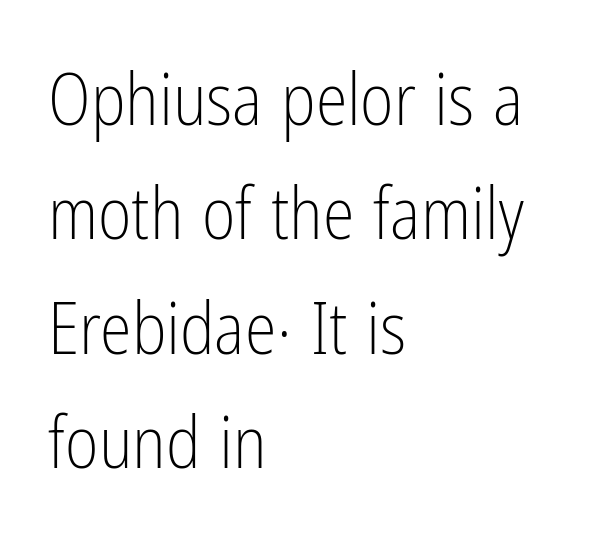
Q: Is the text bold? A: No.
Q: Is the text italic (slanted)? A: No, it is upright.
Q: Is the typeface a serif or a sans-serif typeface? A: Sans-serif.
Q: Is the text underlined? A: No.
Q: How is the paragraph aligned? A: Left-aligned.
Q: Is the spacing between letters normal or unusually wide? A: Normal.
Q: Is the spacing between lines tight, normal or loose? A: Normal.
Q: Width (condensed, normal, or wide)? A: Condensed.
Q: Stroke contrast? A: Low.
Q: x-height? A: Medium.
Q: Monospaced? A: No.
